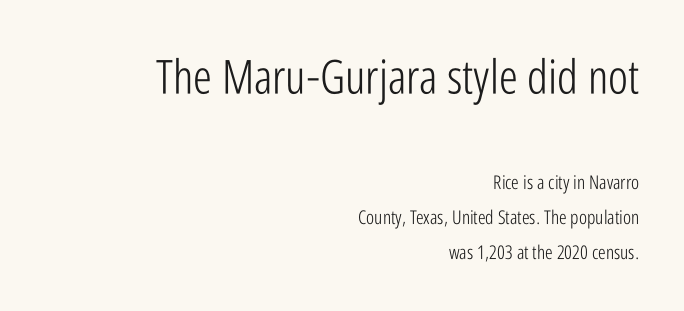
The image shows 47 px light, condensed sans-serif type, upright; set right-aligned, line spacing 1.84x, normal letter spacing, not underlined; the first (top) block is 2.47x larger; low stroke contrast and a medium x-height.
